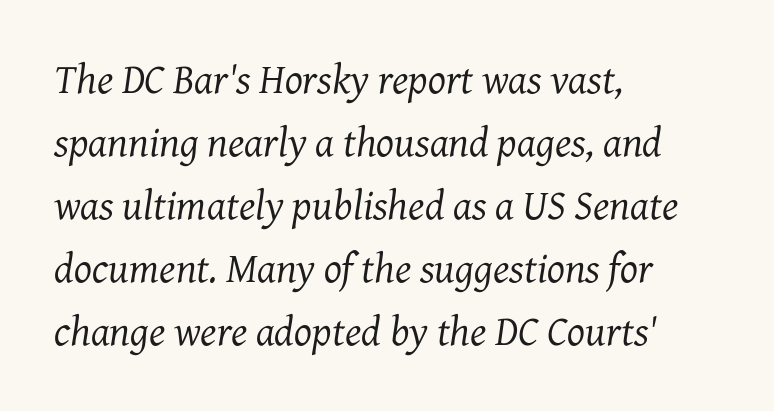
Just letters on the line, the space beneath them empty. No heavy texture on the line: the type isn't bold. The letters advance in unequal steps, a hallmark of proportional type. The typography opts for an oblique posture over an upright one. Reading down the block, your eye returns to a fixed left position each line. The type family on display is of the serif kind.
